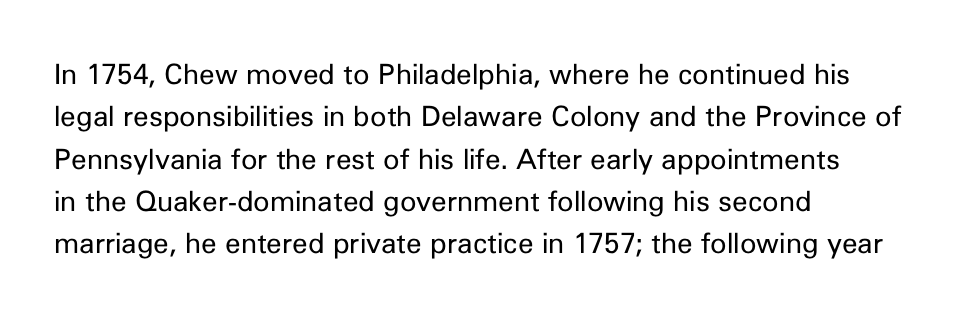
The image shows 28 px regular-weight sans-serif type, upright; set left-aligned, normal line spacing (1.51x), normal letter spacing, not underlined; low stroke contrast and a medium x-height.
